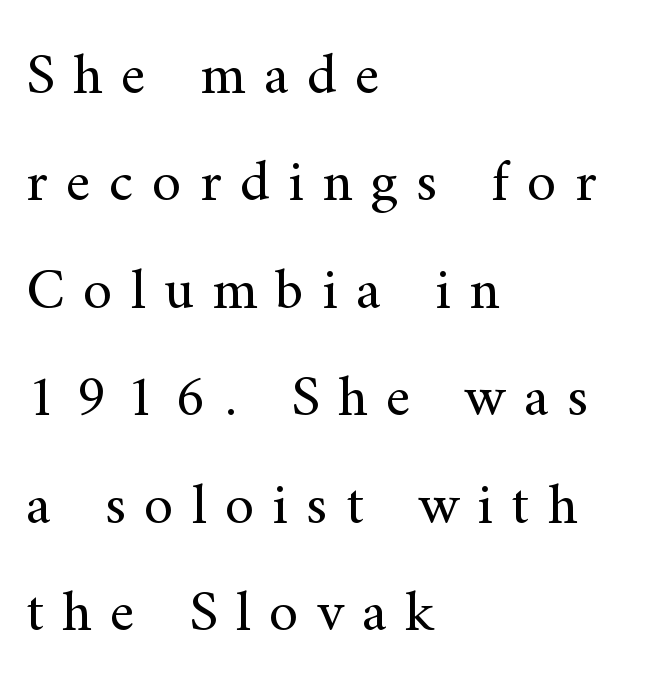
The image shows 59 px regular-weight serif type, upright; set left-aligned, line spacing 1.82x, unusually wide letter spacing (+0.31 em), not underlined; medium stroke contrast and a small x-height.
